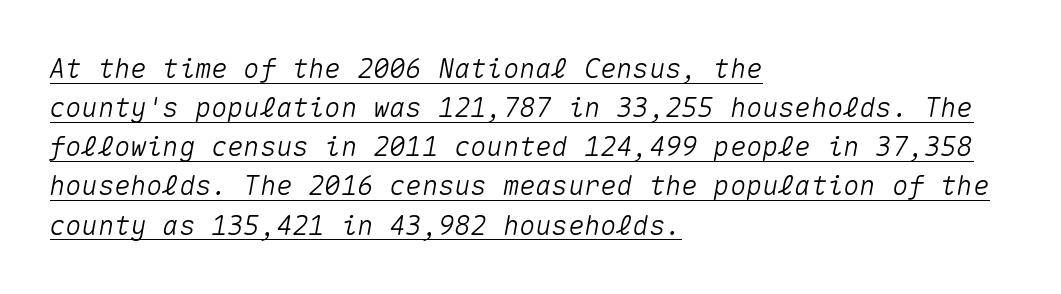
The paragraph shown leans on its left margin. The words here are underlined. How are the letters spaced? Ordinarily, with no added tracking. You can tell it's italic because the verticals aren't actually vertical. The passage shown stacks its lines at a standard gap.
